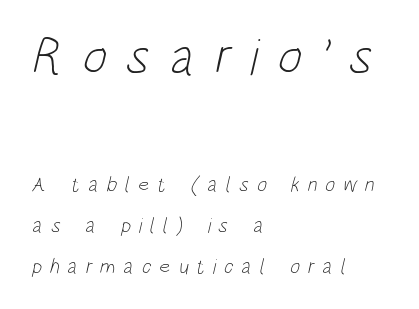
Left-aligned paragraph, ragged on the right. Serif or sans? Sans — the stroke terminals are bare. Compare the two chunks: the upper has the greater cap height. The specimen omits any rule beneath the text block's lines. Summary of weight: not heavy and not bold.
